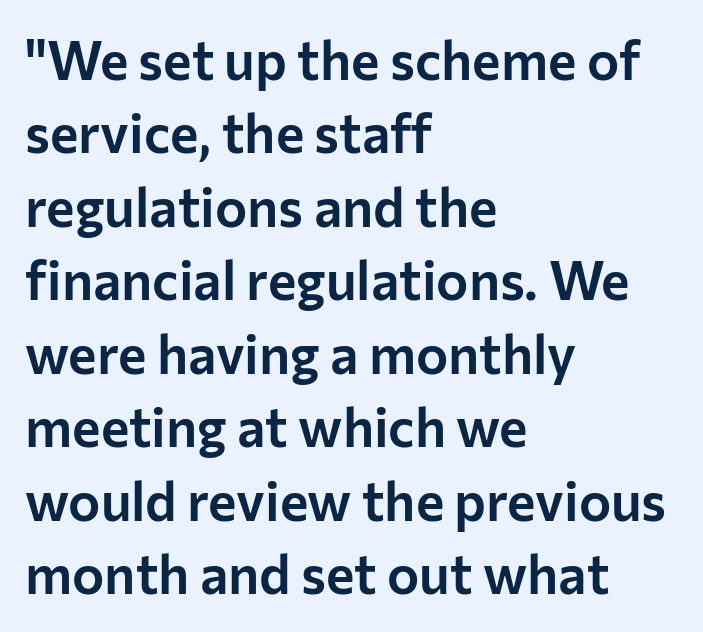
The image shows 54 px sans-serif type, upright; set left-aligned, normal line spacing (1.36x), normal letter spacing, not underlined; low stroke contrast and a medium x-height.
